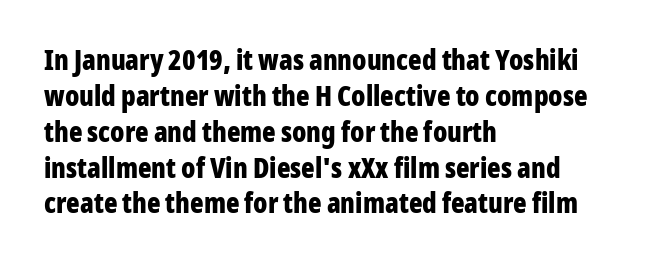
The image shows 28 px bold, condensed sans-serif type, upright; set left-aligned, normal line spacing (1.28x), normal letter spacing, not underlined; low stroke contrast and a medium x-height.
